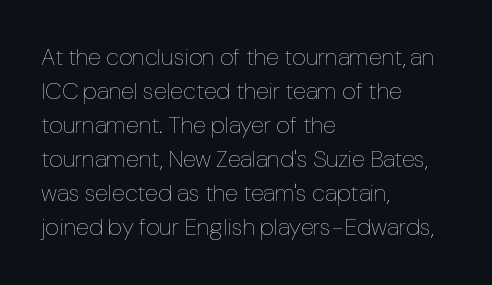
Q: Is the text bold? A: No.
Q: Is the text italic (slanted)? A: No, it is upright.
Q: Is the text underlined? A: No.
Q: How is the paragraph aligned? A: Left-aligned.
Q: Is the spacing between letters normal or unusually wide? A: Normal.
Q: Is the spacing between lines tight, normal or loose? A: Normal.
